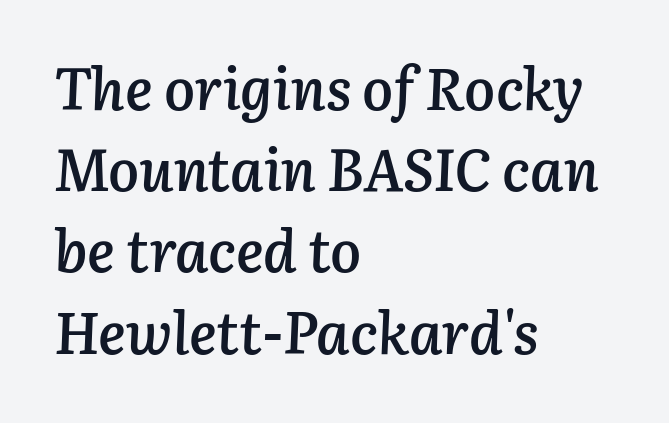
The image shows 58 px semibold type, italic (leaning right); set left-aligned, normal line spacing (1.4x), normal letter spacing, not underlined; low stroke contrast and a medium x-height.
